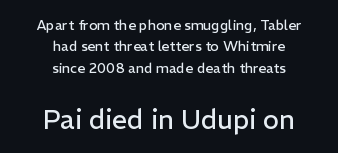
Q: Is the text bold? A: No.
Q: Is the text italic (slanted)? A: No, it is upright.
Q: Is the text underlined? A: No.
Q: How is the paragraph aligned? A: Centered.
Q: Is the spacing between letters normal or unusually wide? A: Normal.
Q: Is the spacing between lines tight, normal or loose? A: Normal.
Q: Which block of text is set in a larger size, the first (top) or the second (bottom)? A: The second (bottom) one.
